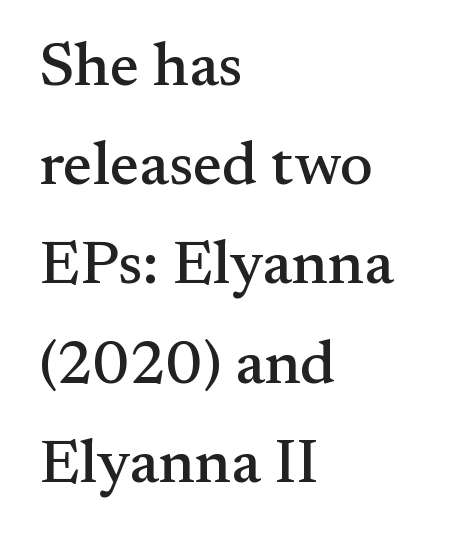
Q: Is the text italic (slanted)? A: No, it is upright.
Q: Is the typeface a serif or a sans-serif typeface? A: Serif.
Q: Is the text underlined? A: No.
Q: How is the paragraph aligned? A: Left-aligned.
Q: Is the spacing between letters normal or unusually wide? A: Normal.
Q: Is the spacing between lines tight, normal or loose? A: Normal.
Q: Width (condensed, normal, or wide)? A: Normal.
Q: Stroke contrast? A: Medium.
Q: x-height? A: Small.
Q: Monospaced? A: No.
